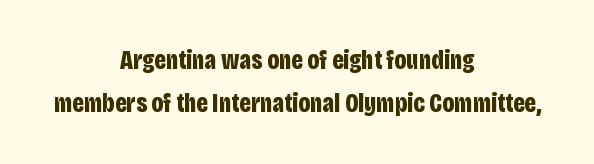
Q: Is the text bold? A: Yes.
Q: Is the text italic (slanted)? A: No, it is upright.
Q: Is the text underlined? A: No.
Q: How is the paragraph aligned? A: Centered.
Q: Is the spacing between letters normal or unusually wide? A: Normal.
Q: Is the spacing between lines tight, normal or loose? A: Normal.
